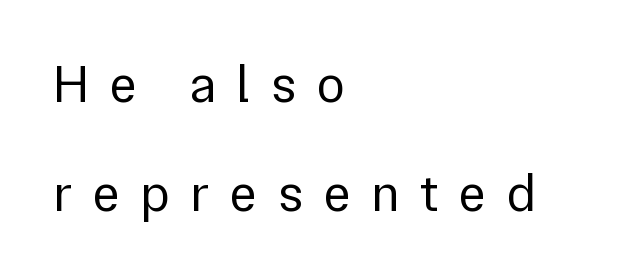
{"serif": "no", "italic": "no", "bold": "no", "weight": "regular", "width": "normal", "stroke_contrast": "low", "x_height": "medium", "monospaced": "no", "underline": "no", "align": "left", "line_spacing": "loose", "line_spacing_ratio": 2.05, "letter_spacing": "wide", "letter_spacing_em": 0.38, "glyph_px": 53}
